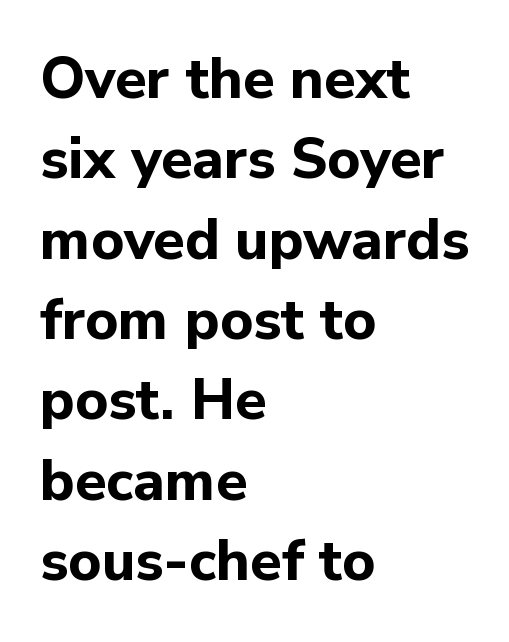
Q: Is the text bold? A: Yes.
Q: Is the text italic (slanted)? A: No, it is upright.
Q: Is the typeface a serif or a sans-serif typeface? A: Sans-serif.
Q: Is the text underlined? A: No.
Q: How is the paragraph aligned? A: Left-aligned.
Q: Is the spacing between letters normal or unusually wide? A: Normal.
Q: Is the spacing between lines tight, normal or loose? A: Normal.
Q: Width (condensed, normal, or wide)? A: Normal.
Q: Stroke contrast? A: Low.
Q: x-height? A: Medium.
Q: Monospaced? A: No.
